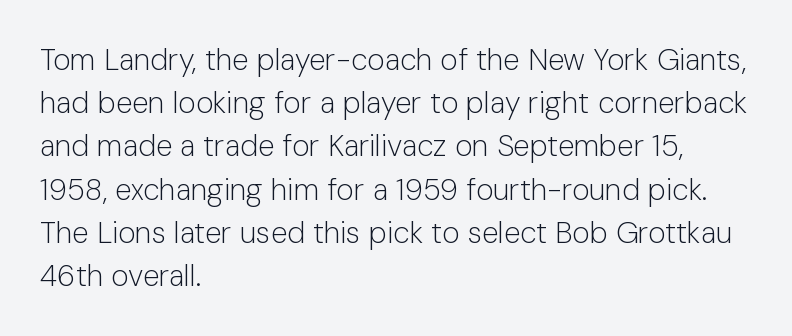
Q: Is the text bold? A: No.
Q: Is the text italic (slanted)? A: No, it is upright.
Q: Is the typeface a serif or a sans-serif typeface? A: Sans-serif.
Q: Is the text underlined? A: No.
Q: How is the paragraph aligned? A: Left-aligned.
Q: Is the spacing between letters normal or unusually wide? A: Normal.
Q: Is the spacing between lines tight, normal or loose? A: Normal.
Q: Width (condensed, normal, or wide)? A: Normal.
Q: Stroke contrast? A: Low.
Q: x-height? A: Medium.
Q: Monospaced? A: No.
